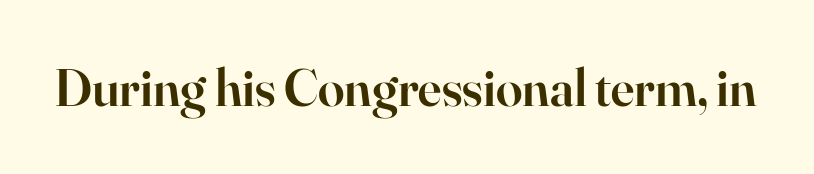
The type family on display is of the serif kind. Each letter keeps its own natural width here, so spacing adapts to shape. The passage shown is not underscored anywhere. Words appear dense and cohesive because spacing is normal. Posture: straight, roman, zero tilt. Does the weight exceed regular? Yes, but only to semibold.
